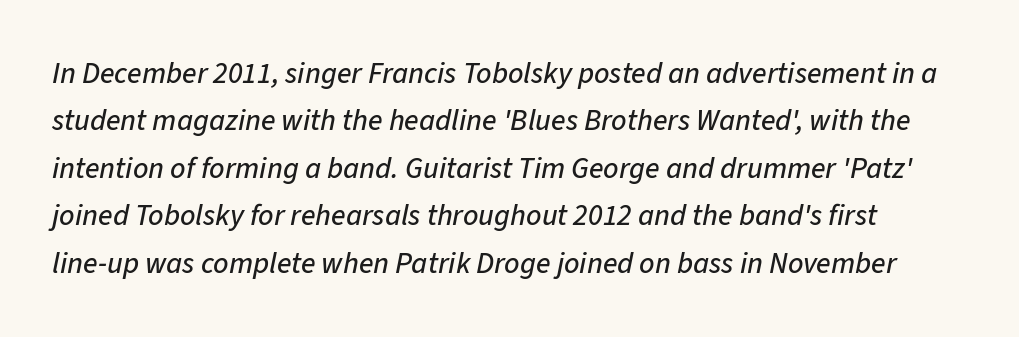
Q: Is the text italic (slanted)? A: Yes, it leans right by about 11 degrees.
Q: Is the text underlined? A: No.
Q: Is the spacing between letters normal or unusually wide? A: Normal.
Q: Is the spacing between lines tight, normal or loose? A: Normal.
Q: Width (condensed, normal, or wide)? A: Normal.
Q: Stroke contrast? A: Low.
Q: x-height? A: Medium.
Q: Monospaced? A: No.
